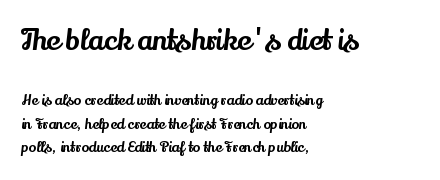
Q: Is the text italic (slanted)? A: Yes.
Q: Is the typeface a serif or a sans-serif typeface? A: Serif.
Q: Is the text underlined? A: No.
Q: How is the paragraph aligned? A: Left-aligned.
Q: Is the spacing between letters normal or unusually wide? A: Normal.
Q: Is the spacing between lines tight, normal or loose? A: Normal.
Q: Which block of text is set in a larger size, the first (top) or the second (bottom)? A: The first (top) one.
Q: Width (condensed, normal, or wide)? A: Normal.
Q: Stroke contrast? A: Medium.
Q: x-height? A: Small.
Q: Monospaced? A: No.
